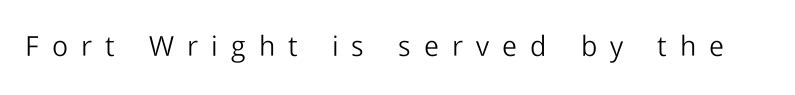
{"serif": "no", "italic": "no", "bold": "no", "weight": "light", "width": "normal", "stroke_contrast": "low", "x_height": "medium", "monospaced": "no", "underline": "no", "letter_spacing": "wide", "letter_spacing_em": 0.47, "glyph_px": 28}
